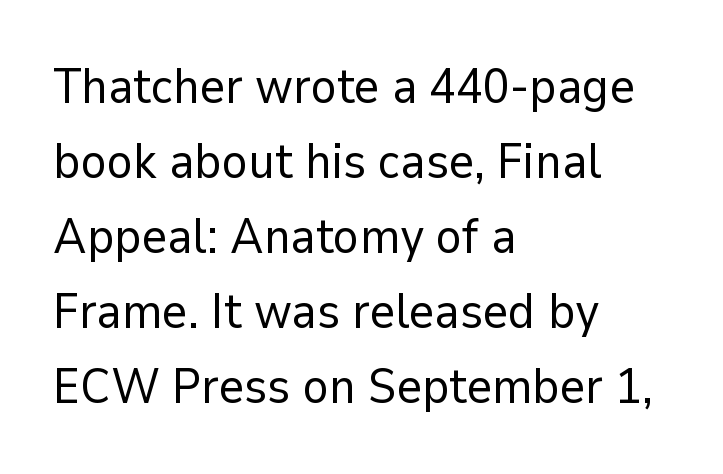
The image shows 49 px regular-weight sans-serif type, upright; set left-aligned, normal line spacing (1.53x), normal letter spacing, not underlined; low stroke contrast and a medium x-height.
